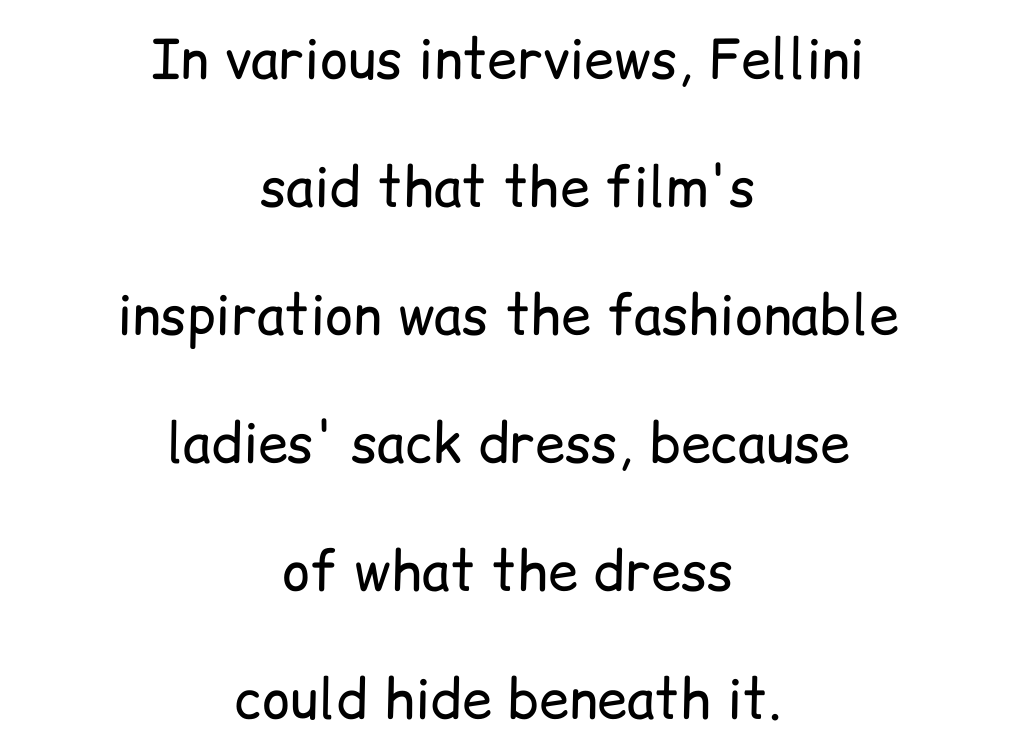
The line texture is even and compact thanks to regular tracking. Unbolded letterforms with no extra heft. Compared with typical paragraphs, the rows here are farther apart. Posture: vertical. The rendering uses natural spacing where letterforms have individual widths.
